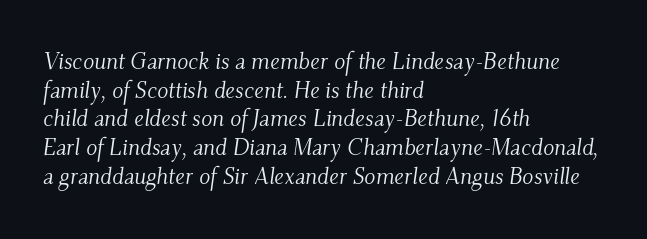
Leftover space on each line is placed entirely after the last word. The line texture is even and compact thanks to regular tracking. No heavy texture on the line: the type isn't bold. The text carries the slant typical of an italic or oblique font.
